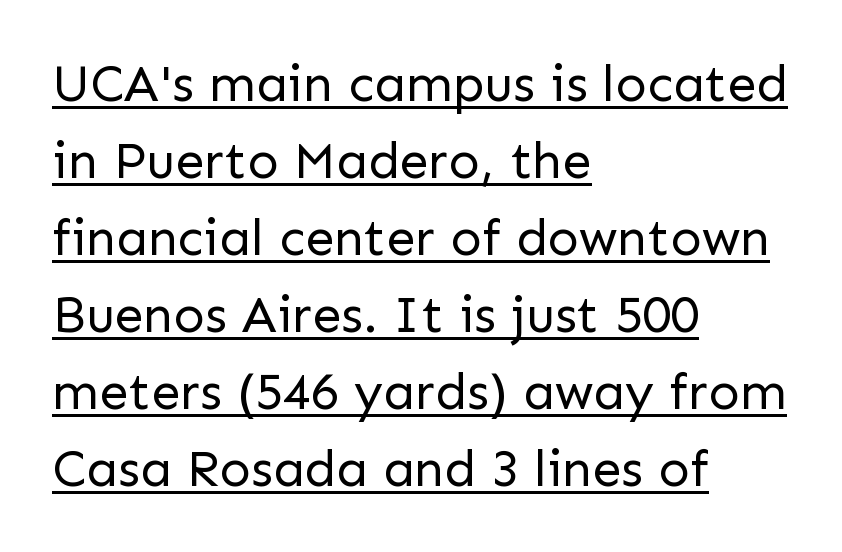
{"serif": "no", "italic": "no", "bold": "no", "weight": "regular", "width": "normal", "stroke_contrast": "low", "x_height": "medium", "monospaced": "no", "underline": "yes", "align": "left", "line_spacing": "normal", "line_spacing_ratio": 1.48, "letter_spacing": "normal", "letter_spacing_em": 0.0, "glyph_px": 52}
